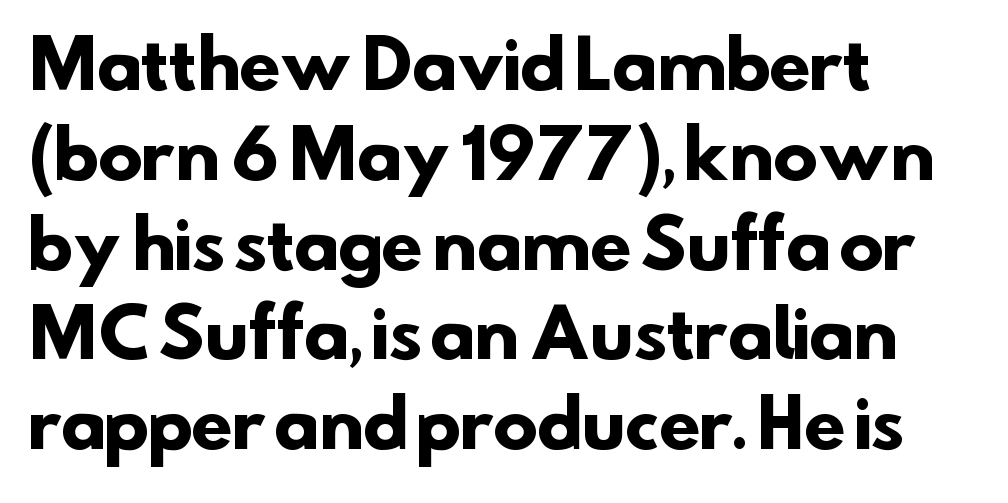
The image shows 67 px heavy sans-serif type; set left-aligned, normal line spacing (1.34x), normal letter spacing, not underlined; low stroke contrast and a small x-height.
